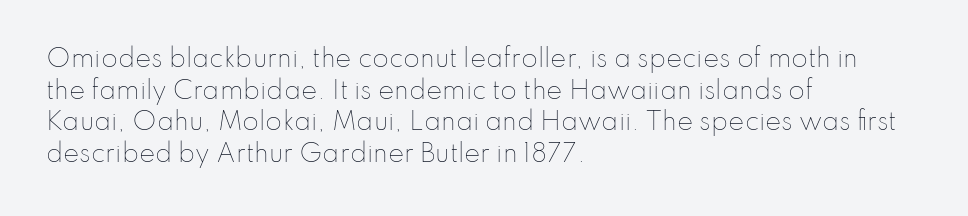
The image shows 24 px text type, upright; set left-aligned, normal line spacing (1.32x), normal letter spacing, not underlined.
